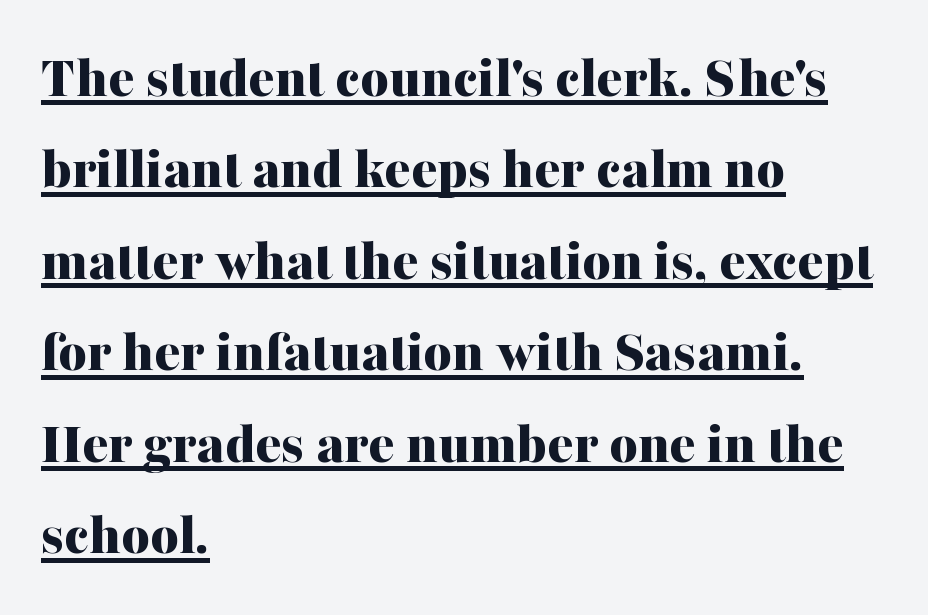
The image shows 61 px bold serif type, upright; set left-aligned, normal line spacing (1.5x), normal letter spacing, underlined; medium stroke contrast and a medium x-height.
